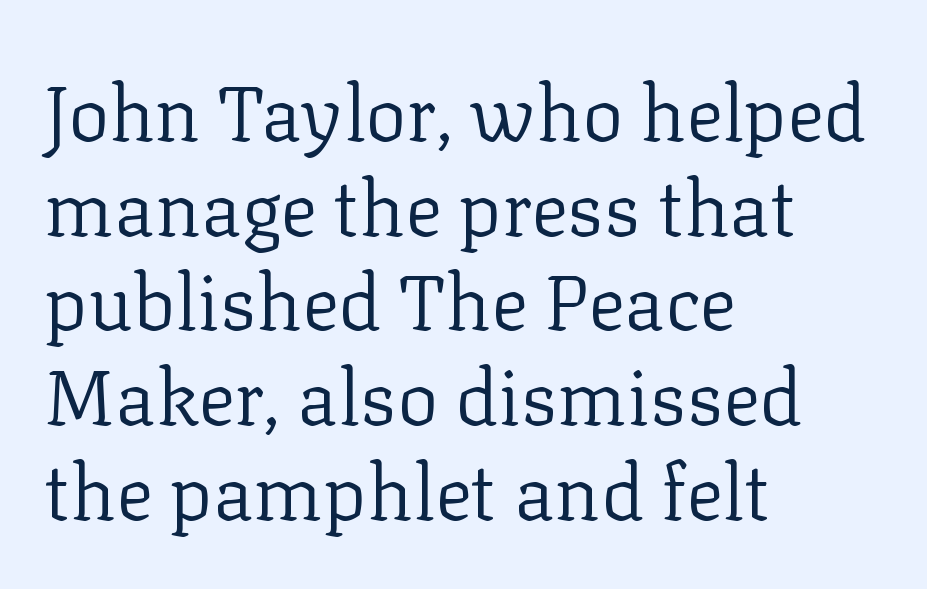
{"serif": "yes", "italic": "no", "bold": "no", "weight": "regular", "width": "normal", "stroke_contrast": "low", "x_height": "medium", "monospaced": "no", "underline": "no", "align": "left", "line_spacing_ratio": 1.23, "letter_spacing": "normal", "letter_spacing_em": 0.0, "glyph_px": 77}
